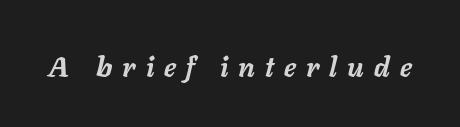
Q: Is the text bold? A: Yes.
Q: Is the text italic (slanted)? A: Yes, it leans right by about 11 degrees.
Q: Is the text underlined? A: No.
Q: Is the spacing between letters normal or unusually wide? A: Unusually wide.
Q: Width (condensed, normal, or wide)? A: Normal.
Q: Stroke contrast? A: Low.
Q: x-height? A: Medium.
Q: Monospaced? A: No.
